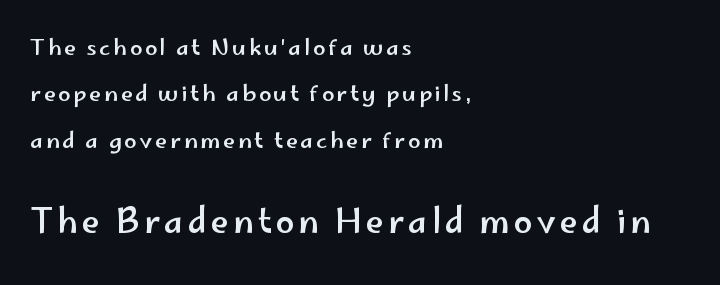
The image shows 33 px wide sans-serif type, upright; set left-aligned, loose line spacing (2.11x), not underlined; the second (bottom) block is 1.5x larger; low stroke contrast and a small x-height.
